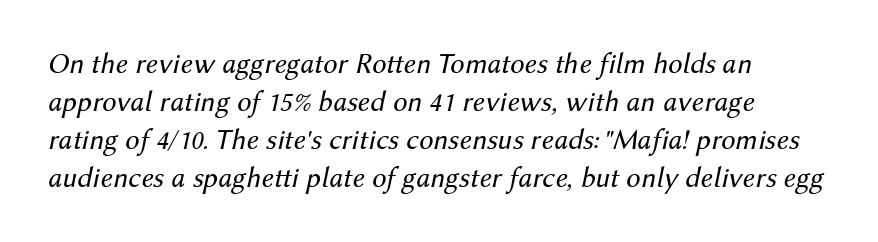
{"italic": "yes", "lean": "right", "slant_degrees": 12, "bold": "no", "weight": "regular", "width": "normal", "stroke_contrast": "medium", "x_height": "medium", "monospaced": "no", "underline": "no", "align": "left", "line_spacing": "normal", "line_spacing_ratio": 1.31, "letter_spacing": "normal", "letter_spacing_em": 0.0, "glyph_px": 29}
